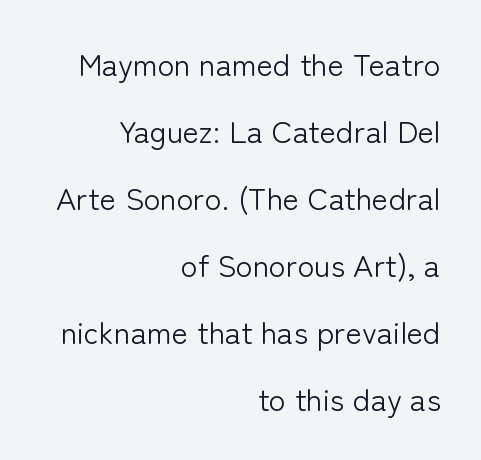
Q: Is the text bold? A: No.
Q: Is the text italic (slanted)? A: No, it is upright.
Q: Is the typeface a serif or a sans-serif typeface? A: Sans-serif.
Q: Is the text underlined? A: No.
Q: How is the paragraph aligned? A: Right-aligned.
Q: Is the spacing between letters normal or unusually wide? A: Normal.
Q: Is the spacing between lines tight, normal or loose? A: Loose.
Q: Width (condensed, normal, or wide)? A: Normal.
Q: Stroke contrast? A: Low.
Q: x-height? A: Medium.
Q: Monospaced? A: No.
